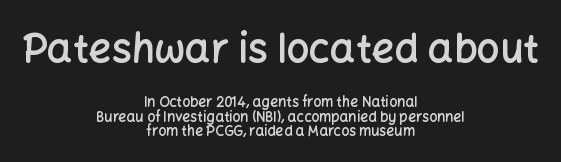
The image shows 40 px semibold sans-serif type, upright; set centered, tight line spacing (1.01x), normal letter spacing, not underlined; the first (top) block is 2.86x larger; low stroke contrast and a medium x-height.
